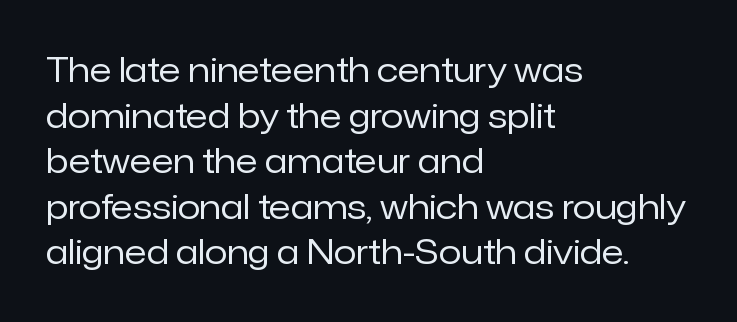
Q: Is the text bold? A: No.
Q: Is the text italic (slanted)? A: No, it is upright.
Q: Is the typeface a serif or a sans-serif typeface? A: Sans-serif.
Q: Is the text underlined? A: No.
Q: How is the paragraph aligned? A: Left-aligned.
Q: Is the spacing between letters normal or unusually wide? A: Normal.
Q: Is the spacing between lines tight, normal or loose? A: Normal.
Q: Width (condensed, normal, or wide)? A: Normal.
Q: Stroke contrast? A: Low.
Q: x-height? A: Medium.
Q: Monospaced? A: No.
